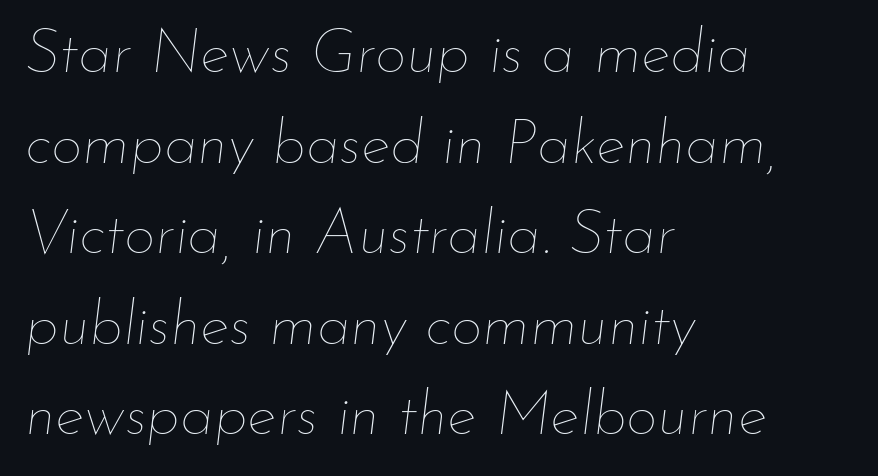
{"italic": "yes", "lean": "right", "slant_degrees": 7, "bold": "no", "weight": "thin", "width": "normal", "stroke_contrast": "low", "x_height": "small", "monospaced": "no", "underline": "no", "align": "left", "line_spacing": "normal", "line_spacing_ratio": 1.46, "letter_spacing": "normal", "letter_spacing_em": 0.0, "glyph_px": 62}
